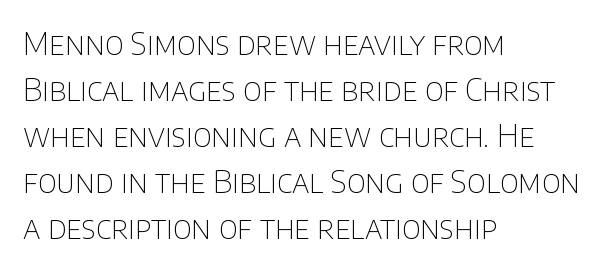
Q: Is the text bold? A: No.
Q: Is the text italic (slanted)? A: No, it is upright.
Q: Is the typeface a serif or a sans-serif typeface? A: Sans-serif.
Q: Is the text underlined? A: No.
Q: How is the paragraph aligned? A: Left-aligned.
Q: Is the spacing between letters normal or unusually wide? A: Normal.
Q: Is the spacing between lines tight, normal or loose? A: Normal.
Q: Width (condensed, normal, or wide)? A: Normal.
Q: Stroke contrast? A: Low.
Q: x-height? A: Large.
Q: Monospaced? A: No.
